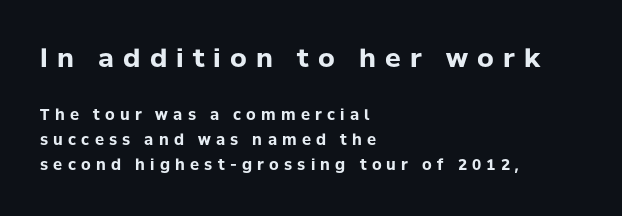
The image shows 26 px bold type, upright; set left-aligned, normal line spacing (1.67x), unusually wide letter spacing (+0.35 em), not underlined; the first (top) block is 1.73x larger.
